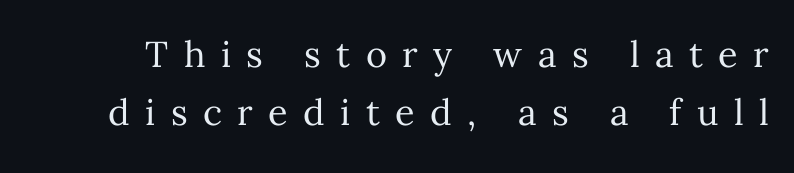
These lines are rendered in a variable-pitch font. Descenders hang freely into open space. This sample uses expanded letter spacing, leaving extra air between glyphs. Quick note: not italic, upright.
